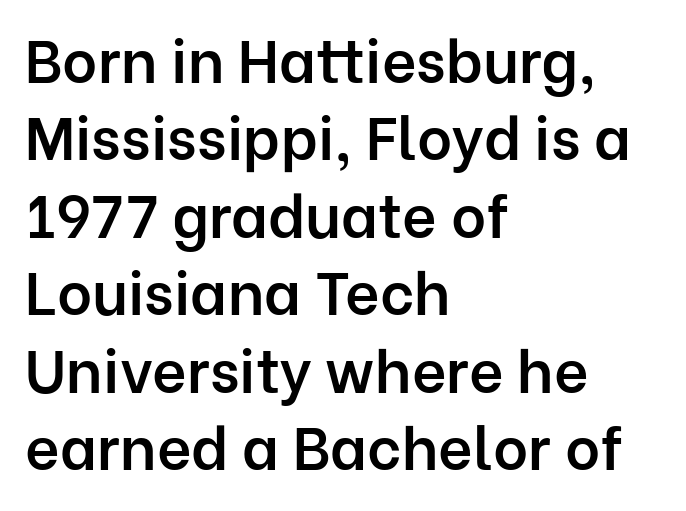
Q: Is the text bold? A: Semi-bold.
Q: Is the text italic (slanted)? A: No, it is upright.
Q: Is the typeface a serif or a sans-serif typeface? A: Sans-serif.
Q: Is the text underlined? A: No.
Q: How is the paragraph aligned? A: Left-aligned.
Q: Is the spacing between letters normal or unusually wide? A: Normal.
Q: Is the spacing between lines tight, normal or loose? A: Normal.
Q: Width (condensed, normal, or wide)? A: Normal.
Q: Stroke contrast? A: Low.
Q: x-height? A: Medium.
Q: Monospaced? A: No.
